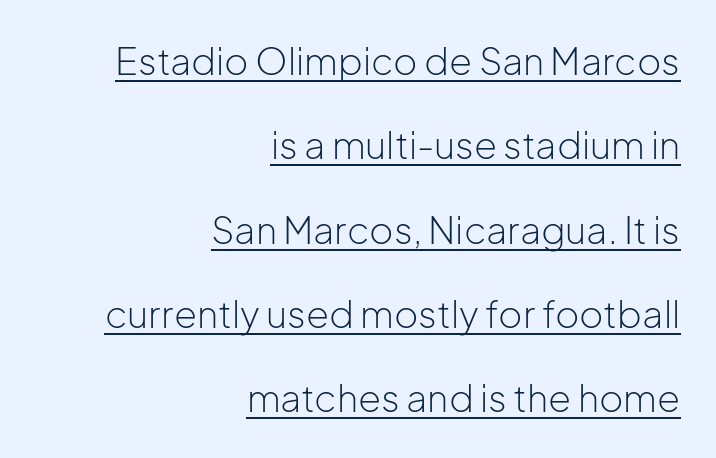
The image shows 37 px light sans-serif type, upright; set right-aligned, loose line spacing (2.28x), normal letter spacing, underlined; low stroke contrast and a medium x-height.
